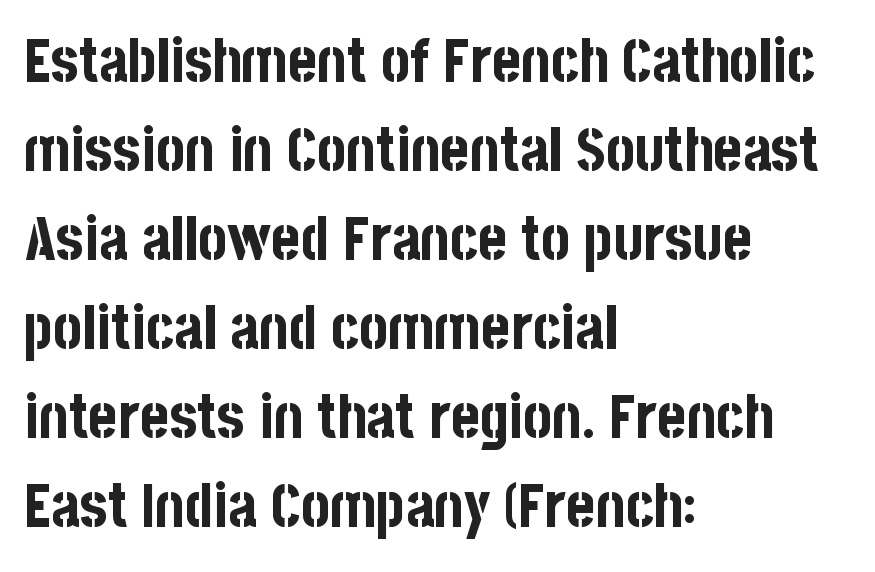
{"serif": "no", "italic": "no", "bold": "yes", "weight": "bold", "width": "condensed", "stroke_contrast": "low", "x_height": "large", "monospaced": "no", "underline": "no", "align": "left", "line_spacing": "normal", "line_spacing_ratio": 1.46, "letter_spacing": "normal", "letter_spacing_em": 0.0, "glyph_px": 61}
